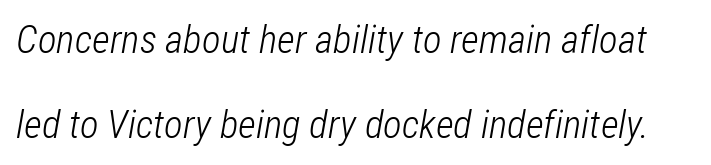
Q: Is the text bold? A: No.
Q: Is the text italic (slanted)? A: Yes, it leans right by about 12 degrees.
Q: Is the text underlined? A: No.
Q: Is the spacing between letters normal or unusually wide? A: Normal.
Q: Is the spacing between lines tight, normal or loose? A: Loose.
Q: Width (condensed, normal, or wide)? A: Condensed.
Q: Stroke contrast? A: Low.
Q: x-height? A: Medium.
Q: Monospaced? A: No.
